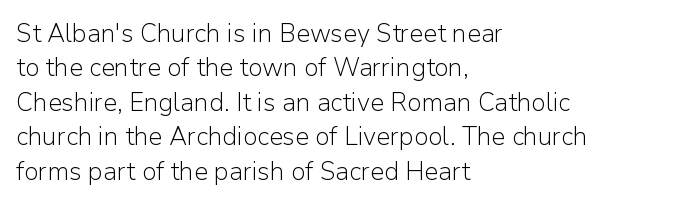
Spacing between characters is what you'd get straight out of the box. The passage shown is not underscored anywhere. The lines in this sample share a left origin and differ only in where they stop. The lines sit at an ordinary, default distance from one another. Is the type heavy? It reads as light-to-regular instead.
